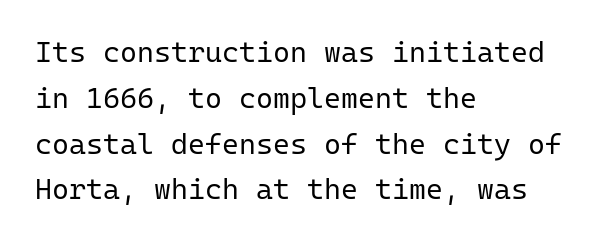
{"serif": "no", "italic": "no", "bold": "no", "weight": "regular", "width": "normal", "stroke_contrast": "low", "x_height": "medium", "monospaced": "yes", "underline": "no", "align": "left", "line_spacing": "normal", "line_spacing_ratio": 1.58, "letter_spacing": "normal", "letter_spacing_em": 0.0, "glyph_px": 29}
